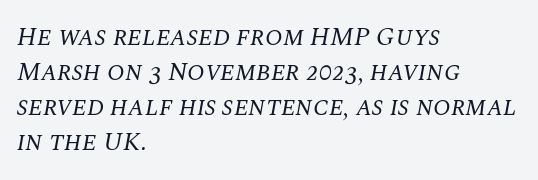
{"italic": "yes", "lean": "right", "slant_degrees": 10, "bold": "no", "underline": "no", "align": "left", "line_spacing": "normal", "line_spacing_ratio": 1.34, "letter_spacing": "normal", "letter_spacing_em": 0.0, "glyph_px": 26}
